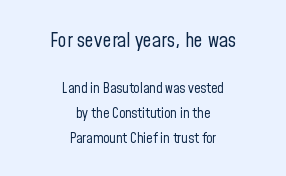
{"italic": "no", "bold": "no", "underline": "no", "align": "center", "line_spacing_ratio": 1.79, "letter_spacing": "normal", "letter_spacing_em": 0.0, "larger_block": "first", "size_ratio": 1.43, "glyph_px": 20}
